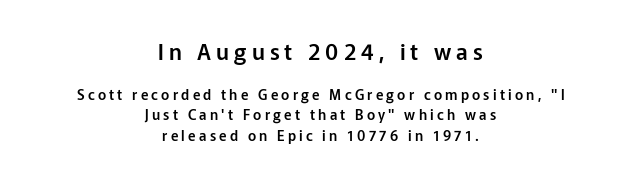
The paragraph has two soft edges and a firm central axis. Of the two passages, the one on top uses the larger point size. Ordinary non-slanted type is in use. Only glyphs here, with clear space below each row. This sample uses expanded letter spacing, leaving extra air between glyphs.
